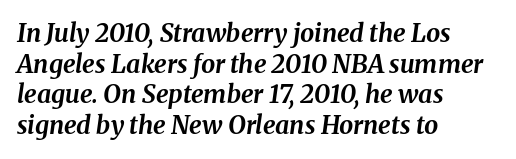
The image shows 25 px bold type, italic (leaning right); set left-aligned, line spacing 1.23x, normal letter spacing, not underlined.
